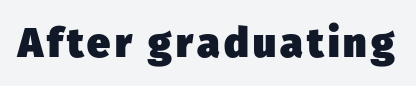
Heft: maximum for text — a bold. Examine the stroke ends and you'll find no serifs. Has an underline been added? It has not. Here the designer chose a conventional face with non-uniform glyph widths.
